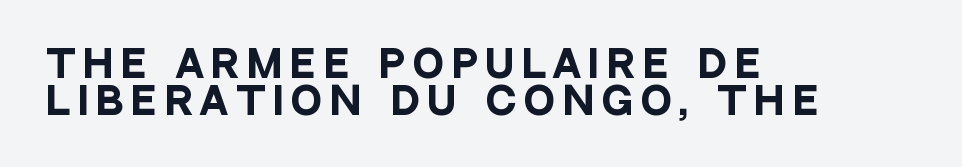
{"serif": "no", "italic": "no", "bold": "yes", "weight": "heavy", "width": "condensed", "stroke_contrast": "low", "x_height": "large", "monospaced": "no", "underline": "no", "align": "left", "line_spacing": "tight", "line_spacing_ratio": 1.0, "letter_spacing": "wide", "letter_spacing_em": 0.24, "glyph_px": 37}
